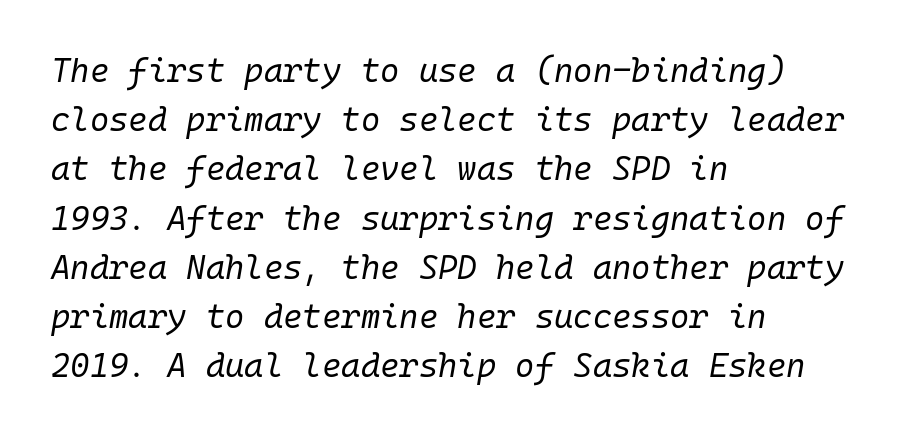
The image shows 33 px regular-weight type, italic (leaning right), monospaced; set left-aligned, normal line spacing (1.49x), normal letter spacing, not underlined; low stroke contrast and a medium x-height.
